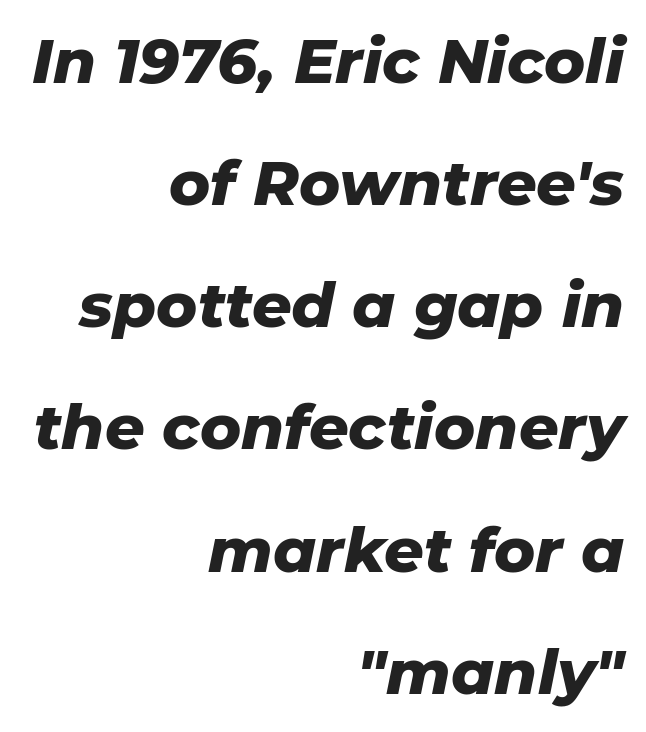
Q: Is the text bold? A: Yes.
Q: Is the text italic (slanted)? A: Yes, it leans right by about 11 degrees.
Q: Is the text underlined? A: No.
Q: How is the paragraph aligned? A: Right-aligned.
Q: Is the spacing between letters normal or unusually wide? A: Normal.
Q: Is the spacing between lines tight, normal or loose? A: Loose.
Q: Width (condensed, normal, or wide)? A: Normal.
Q: Stroke contrast? A: Low.
Q: x-height? A: Medium.
Q: Monospaced? A: No.
